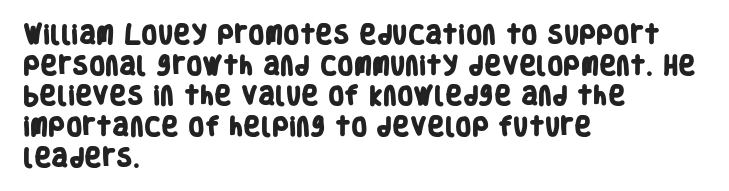
{"bold": "yes", "underline": "no", "align": "left", "line_spacing": "normal", "line_spacing_ratio": 1.46, "letter_spacing": "normal", "letter_spacing_em": 0.0, "glyph_px": 21}
